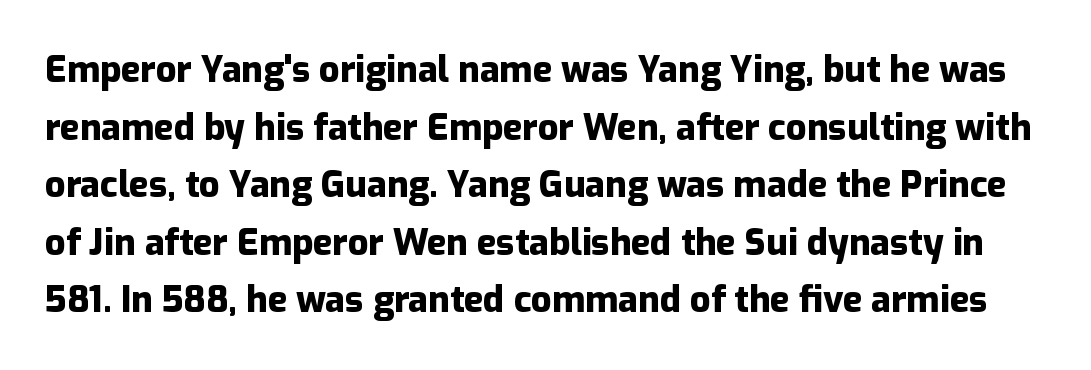
Q: Is the text bold? A: Yes.
Q: Is the text italic (slanted)? A: No, it is upright.
Q: Is the typeface a serif or a sans-serif typeface? A: Sans-serif.
Q: Is the text underlined? A: No.
Q: Is the spacing between letters normal or unusually wide? A: Normal.
Q: Is the spacing between lines tight, normal or loose? A: Normal.
Q: Width (condensed, normal, or wide)? A: Normal.
Q: Stroke contrast? A: Low.
Q: x-height? A: Medium.
Q: Monospaced? A: No.
